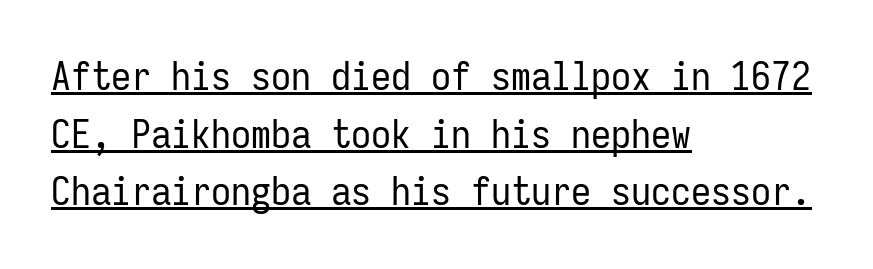
The image shows 40 px regular-weight, condensed sans-serif type, upright, monospaced; set left-aligned, normal line spacing (1.44x), normal letter spacing, underlined; low stroke contrast and a medium x-height.
